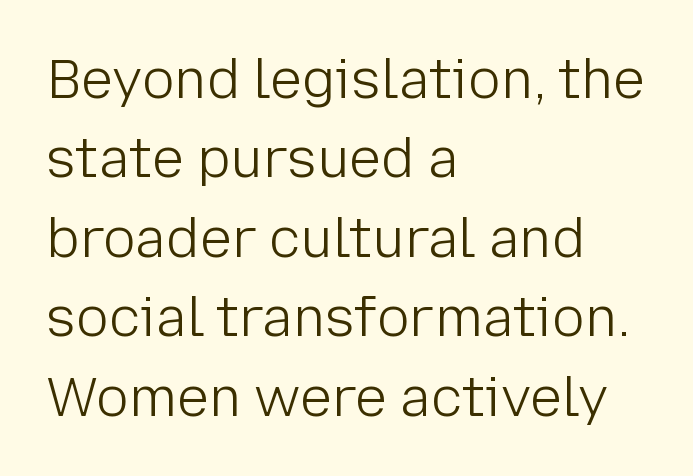
{"serif": "no", "italic": "no", "bold": "no", "weight": "light", "width": "normal", "stroke_contrast": "low", "x_height": "medium", "monospaced": "no", "underline": "no", "align": "left", "line_spacing": "normal", "line_spacing_ratio": 1.47, "letter_spacing": "normal", "letter_spacing_em": 0.0, "glyph_px": 54}
